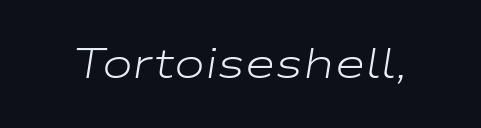
Q: Is the text bold? A: No.
Q: Is the text italic (slanted)? A: Yes, it leans right by about 9 degrees.
Q: Is the text underlined? A: No.
Q: Is the spacing between letters normal or unusually wide? A: Normal.
Q: Width (condensed, normal, or wide)? A: Wide.
Q: Stroke contrast? A: Low.
Q: x-height? A: Medium.
Q: Monospaced? A: No.
